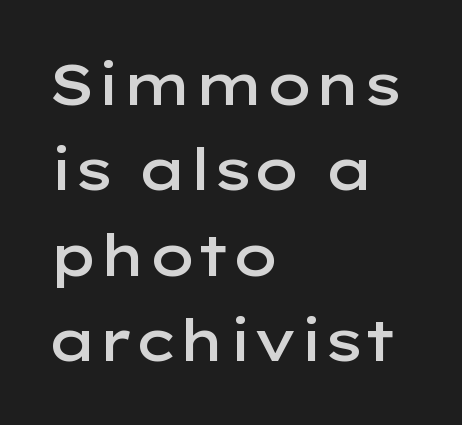
Q: Is the text bold? A: Semi-bold.
Q: Is the text italic (slanted)? A: No, it is upright.
Q: Is the typeface a serif or a sans-serif typeface? A: Sans-serif.
Q: Is the text underlined? A: No.
Q: How is the paragraph aligned? A: Left-aligned.
Q: Is the spacing between letters normal or unusually wide? A: Normal.
Q: Is the spacing between lines tight, normal or loose? A: Normal.
Q: Width (condensed, normal, or wide)? A: Wide.
Q: Stroke contrast? A: Low.
Q: x-height? A: Medium.
Q: Monospaced? A: No.
